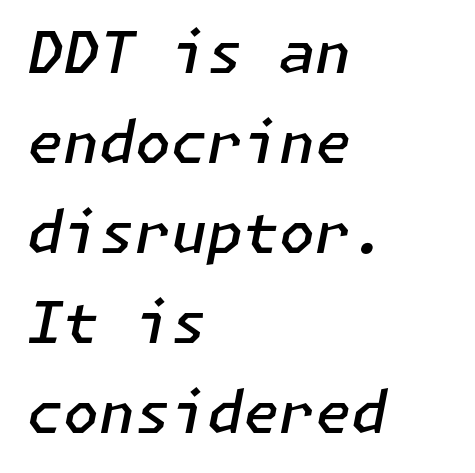
The image shows 58 px semibold type, italic (leaning right); set left-aligned, normal line spacing (1.55x), normal letter spacing, not underlined; low stroke contrast and a medium x-height.
